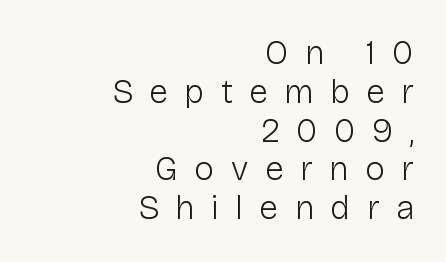
Q: Is the text bold? A: No.
Q: Is the text italic (slanted)? A: No, it is upright.
Q: Is the typeface a serif or a sans-serif typeface? A: Sans-serif.
Q: Is the text underlined? A: No.
Q: How is the paragraph aligned? A: Right-aligned.
Q: Is the spacing between letters normal or unusually wide? A: Unusually wide.
Q: Is the spacing between lines tight, normal or loose? A: Tight.
Q: Width (condensed, normal, or wide)? A: Normal.
Q: Stroke contrast? A: Low.
Q: x-height? A: Medium.
Q: Monospaced? A: No.
